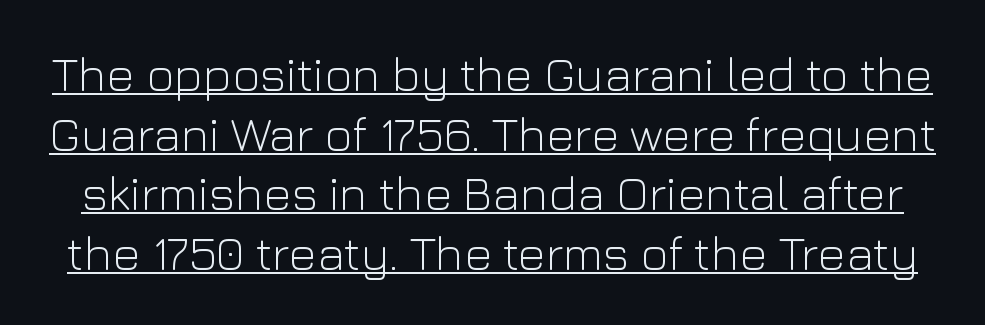
{"serif": "no", "italic": "no", "bold": "no", "weight": "light", "width": "normal", "stroke_contrast": "low", "x_height": "medium", "monospaced": "no", "underline": "yes", "line_spacing_ratio": 1.24, "letter_spacing": "normal", "letter_spacing_em": 0.0, "glyph_px": 48}
